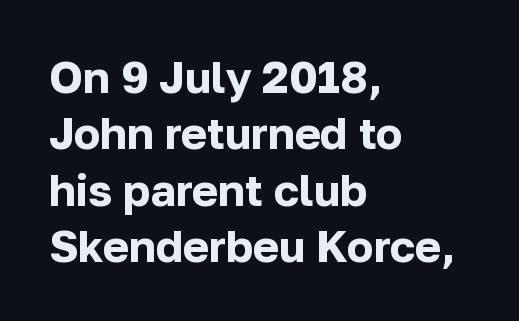
{"serif": "no", "italic": "no", "bold": "yes", "weight": "bold", "width": "normal", "stroke_contrast": "low", "x_height": "medium", "monospaced": "no", "underline": "no", "align": "left", "line_spacing": "normal", "line_spacing_ratio": 1.28, "letter_spacing": "normal", "letter_spacing_em": 0.0, "glyph_px": 44}
